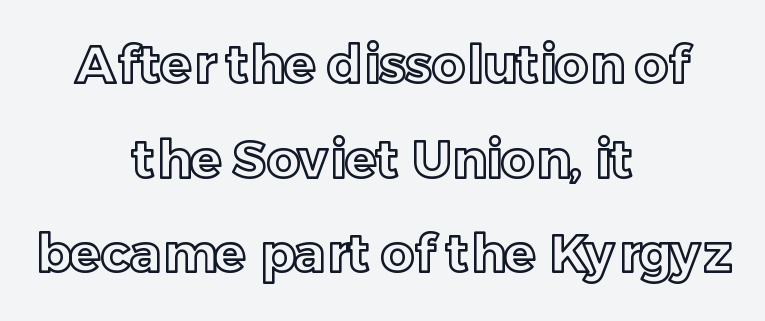
{"italic": "no", "width": "normal", "x_height": "medium", "monospaced": "no", "underline": "no", "align": "center", "line_spacing_ratio": 1.82, "letter_spacing": "normal", "letter_spacing_em": 0.0, "glyph_px": 52}
